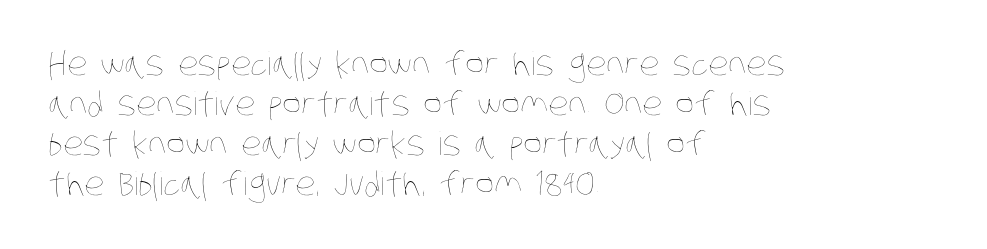
Q: Is the text bold? A: No.
Q: Is the text underlined? A: No.
Q: How is the paragraph aligned? A: Left-aligned.
Q: Is the spacing between letters normal or unusually wide? A: Normal.
Q: Is the spacing between lines tight, normal or loose? A: Normal.
Q: Width (condensed, normal, or wide)? A: Condensed.
Q: Stroke contrast? A: Low.
Q: x-height? A: Large.
Q: Monospaced? A: No.
